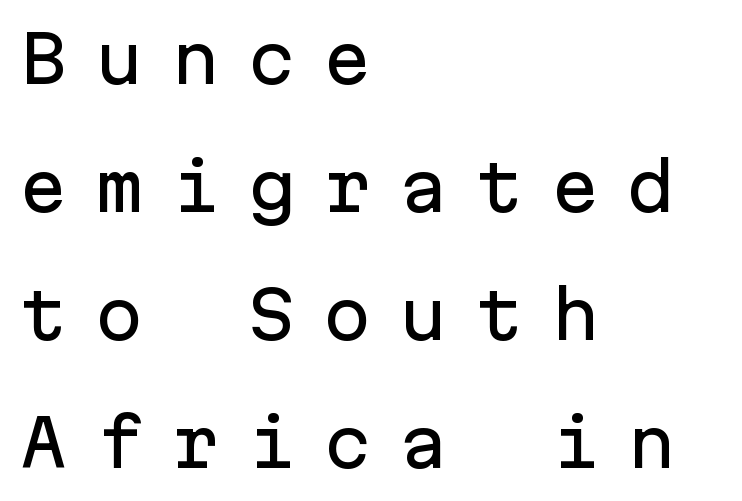
Is the letter spacing exaggerated? Yes — the characters are pushed far apart. Check where the strokes stop: nothing finishes them off — pure sans. The typography opts for an upright posture over an oblique one. The ragged edge is on the right, which tells us the setting is flush left.
